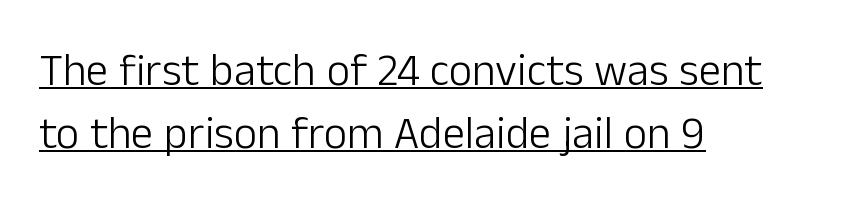
{"serif": "no", "italic": "no", "bold": "no", "weight": "light", "width": "normal", "stroke_contrast": "low", "x_height": "medium", "monospaced": "no", "underline": "yes", "align": "left", "line_spacing": "normal", "line_spacing_ratio": 1.4, "letter_spacing": "normal", "letter_spacing_em": 0.0, "glyph_px": 45}
